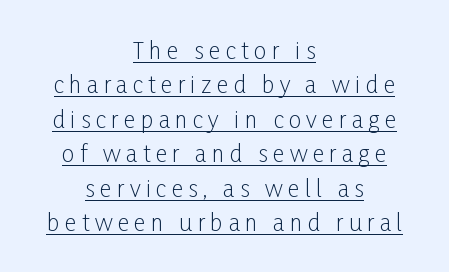
The image shows 23 px text type, upright; set centered, normal line spacing (1.5x), unusually wide letter spacing (+0.23 em), underlined.
